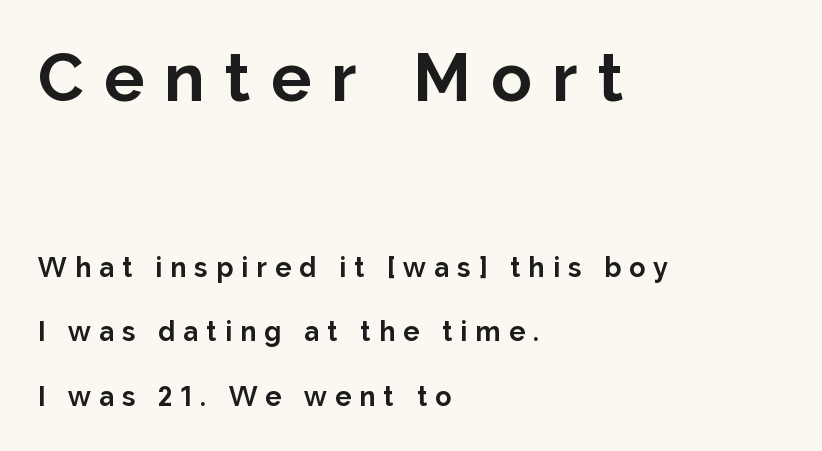
{"serif": "no", "italic": "no", "bold": "yes", "weight": "bold", "width": "normal", "stroke_contrast": "low", "x_height": "medium", "monospaced": "no", "underline": "no", "align": "left", "line_spacing": "loose", "line_spacing_ratio": 2.38, "letter_spacing": "wide", "letter_spacing_em": 0.3, "larger_block": "first", "size_ratio": 2.48, "glyph_px": 67}
